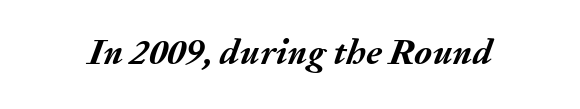
Think of a printed novel: that variable character pitch is what you see here. The string is rendered with underlining switched off. These lines keep a tight, regular rhythm from letter to letter. Typesetter's note: full bold, strokes at maximum text heaviness.
